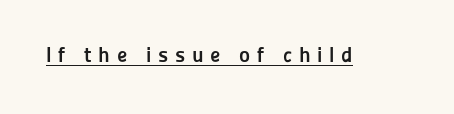
The image shows 21 px bold type, upright; set unusually wide letter spacing (+0.32 em), underlined.
